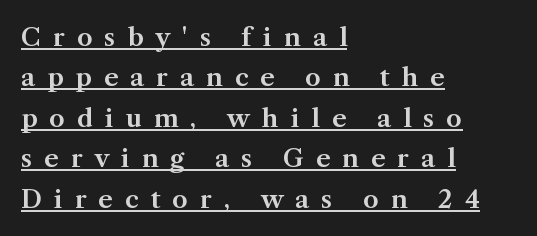
Q: Is the text italic (slanted)? A: No, it is upright.
Q: Is the text underlined? A: Yes.
Q: How is the paragraph aligned? A: Left-aligned.
Q: Is the spacing between letters normal or unusually wide? A: Unusually wide.
Q: Is the spacing between lines tight, normal or loose? A: Normal.
